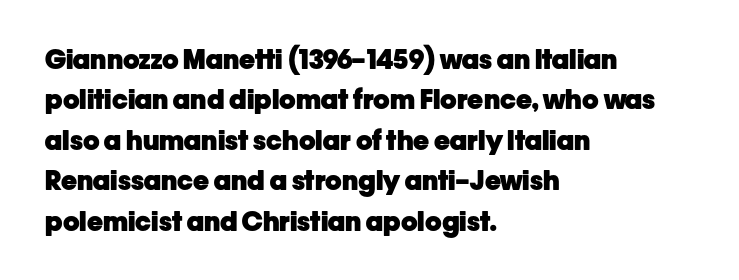
{"italic": "no", "bold": "yes", "underline": "no", "align": "left", "line_spacing": "normal", "line_spacing_ratio": 1.5, "letter_spacing": "normal", "letter_spacing_em": 0.0, "glyph_px": 27}
